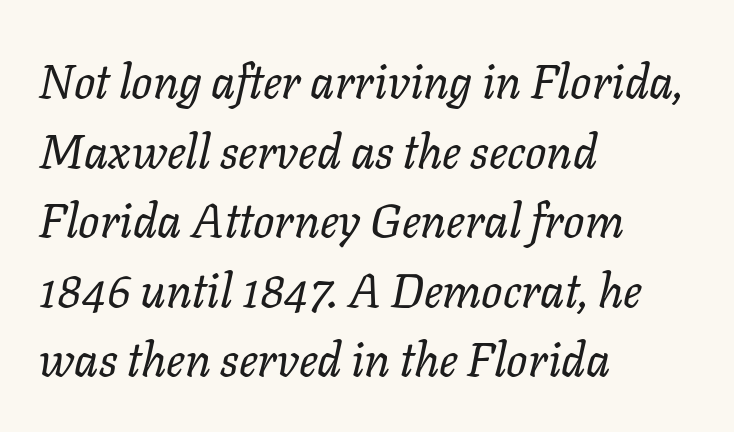
Q: Is the text bold? A: No.
Q: Is the text italic (slanted)? A: Yes, it leans right by about 11 degrees.
Q: Is the text underlined? A: No.
Q: How is the paragraph aligned? A: Left-aligned.
Q: Is the spacing between letters normal or unusually wide? A: Normal.
Q: Is the spacing between lines tight, normal or loose? A: Normal.
Q: Width (condensed, normal, or wide)? A: Normal.
Q: Stroke contrast? A: Low.
Q: x-height? A: Medium.
Q: Monospaced? A: No.
